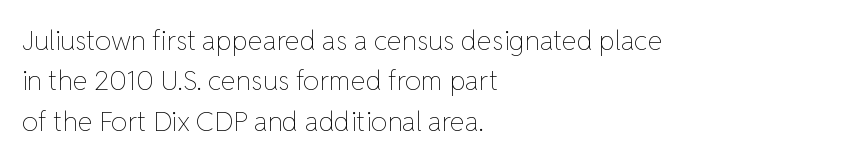
The image shows 27 px text type, upright; set left-aligned, normal line spacing (1.5x), normal letter spacing, not underlined.
